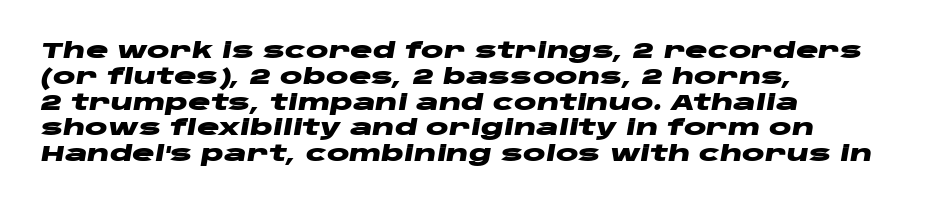
The typesetter chose a ragged-right arrangement here. Observe the ordinary spacing: letters are neighbours, not strangers. Anything drawn beneath the words? Only blank space. The passage shown is emphatically bold. Designer's note — italics engaged.
